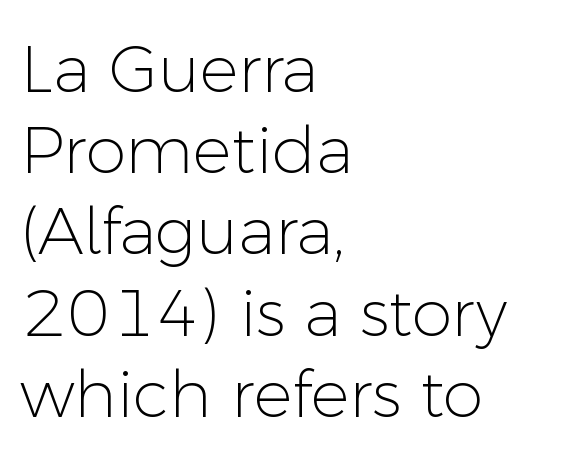
Q: Is the text bold? A: No.
Q: Is the text italic (slanted)? A: No, it is upright.
Q: Is the typeface a serif or a sans-serif typeface? A: Sans-serif.
Q: Is the text underlined? A: No.
Q: How is the paragraph aligned? A: Left-aligned.
Q: Is the spacing between letters normal or unusually wide? A: Normal.
Q: Is the spacing between lines tight, normal or loose? A: Normal.
Q: Width (condensed, normal, or wide)? A: Normal.
Q: Stroke contrast? A: Low.
Q: x-height? A: Medium.
Q: Monospaced? A: No.
